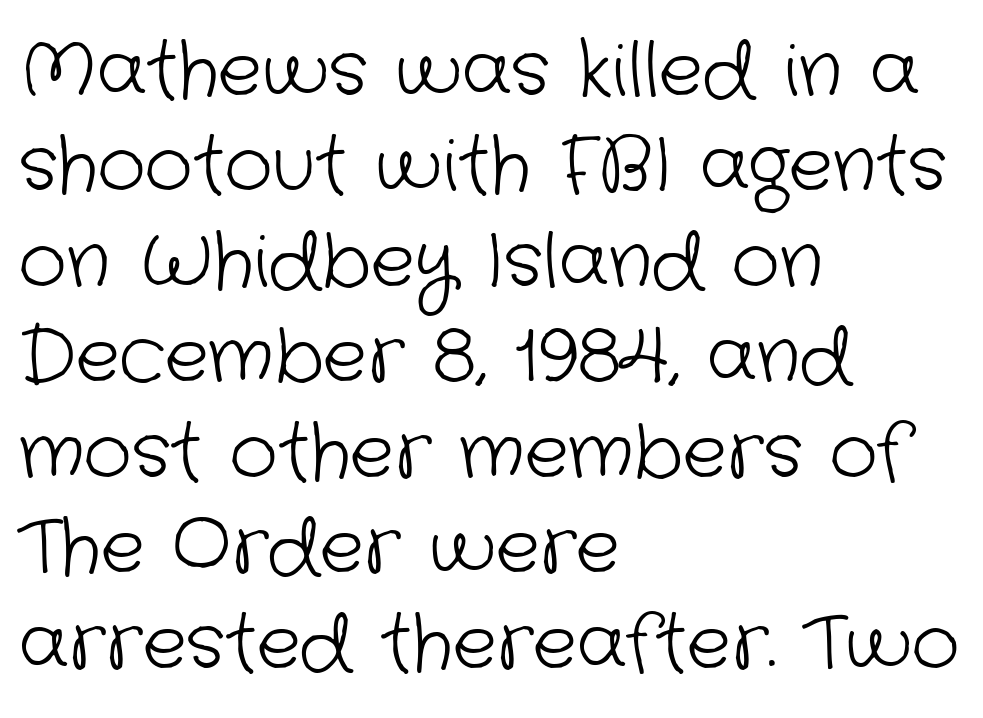
{"serif": "no", "bold": "no", "weight": "light", "width": "normal", "stroke_contrast": "low", "x_height": "medium", "monospaced": "no", "underline": "no", "align": "left", "line_spacing": "normal", "line_spacing_ratio": 1.29, "letter_spacing": "normal", "letter_spacing_em": 0.0, "glyph_px": 74}
